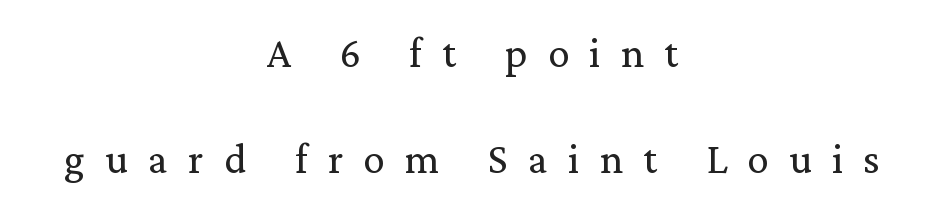
The image shows 43 px regular-weight serif type, upright; set centered, loose line spacing (2.46x), unusually wide letter spacing (+0.47 em), not underlined; low stroke contrast and a medium x-height.
